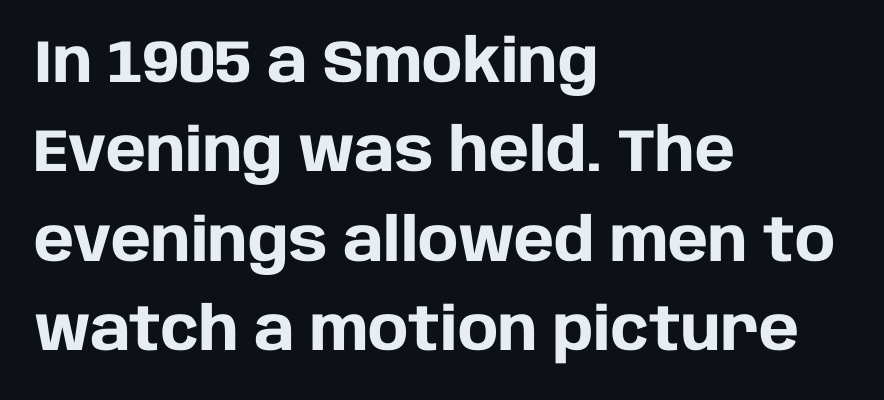
{"serif": "no", "italic": "no", "bold": "yes", "weight": "heavy", "width": "normal", "stroke_contrast": "low", "x_height": "large", "monospaced": "no", "underline": "no", "align": "left", "line_spacing": "normal", "line_spacing_ratio": 1.49, "letter_spacing": "normal", "letter_spacing_em": 0.0, "glyph_px": 60}
